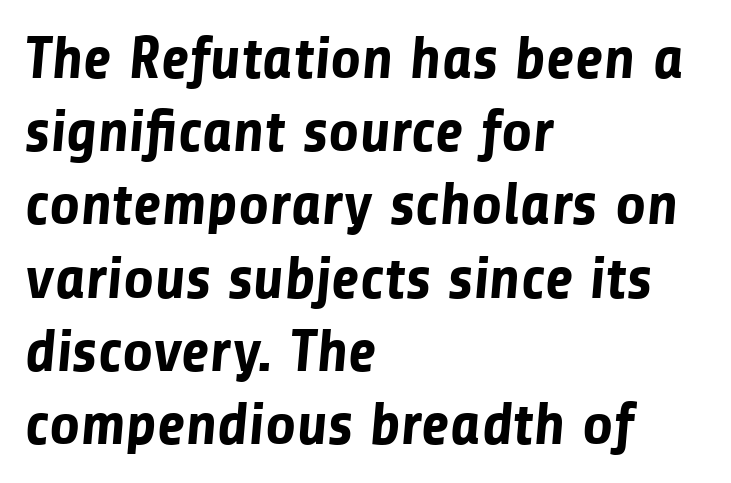
The image shows 60 px bold sans-serif type; set left-aligned, line spacing 1.22x, normal letter spacing, not underlined; low stroke contrast and a medium x-height.
